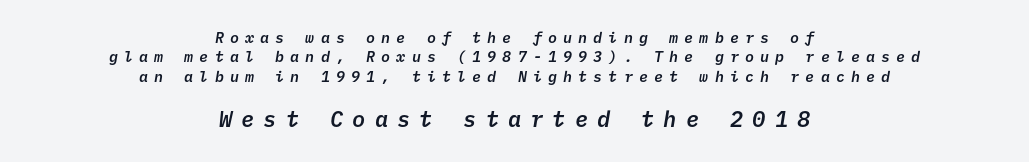
{"bold": "semi", "underline": "no", "align": "center", "line_spacing": "normal", "line_spacing_ratio": 1.3, "letter_spacing": "wide", "letter_spacing_em": 0.41, "larger_block": "second", "size_ratio": 1.47, "glyph_px": 22}
